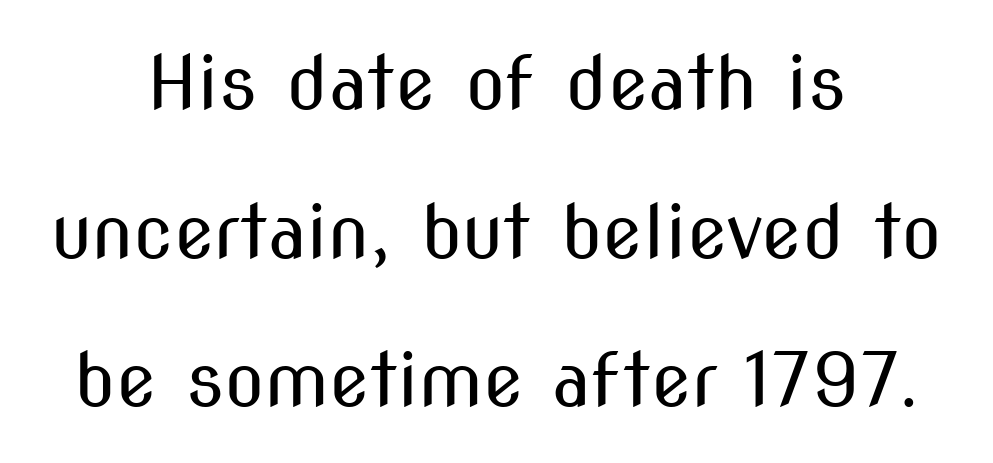
The image shows 74 px regular-weight, condensed sans-serif type, upright; set centered, loose line spacing (2.01x), normal letter spacing, not underlined; medium stroke contrast and a medium x-height.
